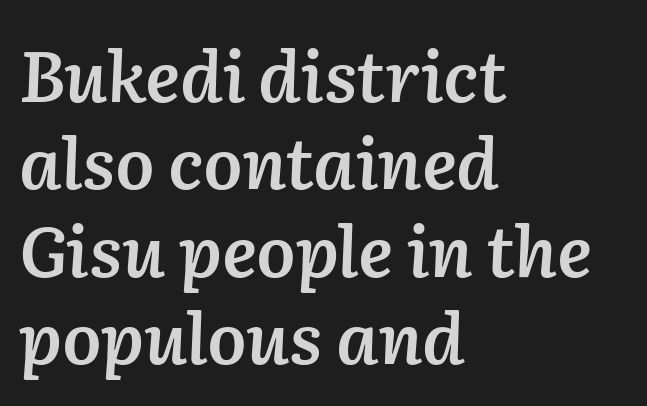
The specimen reads as italic at a glance. Proportional: the letters do not fall into vertical columns. The setting favours the left margin, as ordinary paragraphs usually do. Here the glyphs are tracked normally, forming tight word shapes.
